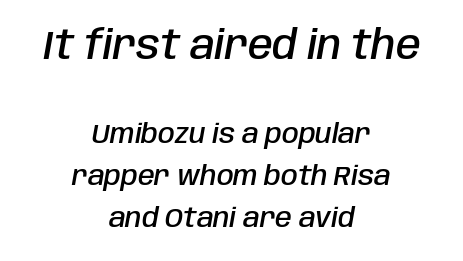
{"italic": "yes", "lean": "right", "slant_degrees": 10, "bold": "semi", "weight": "semibold", "width": "condensed", "stroke_contrast": "low", "x_height": "large", "monospaced": "no", "underline": "no", "align": "center", "line_spacing": "normal", "line_spacing_ratio": 1.55, "letter_spacing": "normal", "letter_spacing_em": 0.0, "larger_block": "first", "size_ratio": 1.48, "glyph_px": 40}
